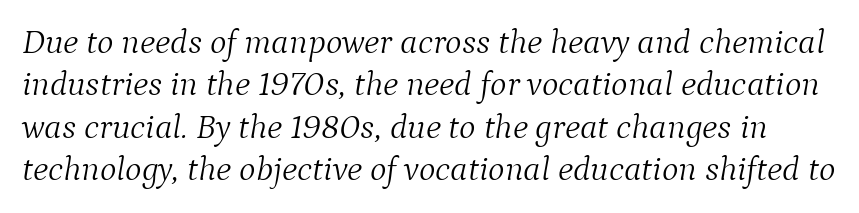
Q: Is the text bold? A: No.
Q: Is the text italic (slanted)? A: Yes, it leans right by about 9 degrees.
Q: Is the typeface a serif or a sans-serif typeface? A: Serif.
Q: Is the text underlined? A: No.
Q: Is the spacing between letters normal or unusually wide? A: Normal.
Q: Width (condensed, normal, or wide)? A: Normal.
Q: Stroke contrast? A: Medium.
Q: x-height? A: Medium.
Q: Monospaced? A: No.
